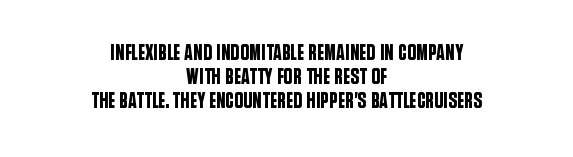
{"italic": "no", "underline": "no", "align": "center", "line_spacing": "tight", "line_spacing_ratio": 1.1, "letter_spacing": "normal", "letter_spacing_em": 0.0, "glyph_px": 22}
